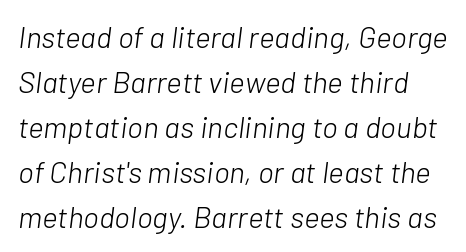
Q: Is the text bold? A: No.
Q: Is the text italic (slanted)? A: Yes, it leans right by about 7 degrees.
Q: Is the text underlined? A: No.
Q: Is the spacing between letters normal or unusually wide? A: Normal.
Q: Is the spacing between lines tight, normal or loose? A: Normal.
Q: Width (condensed, normal, or wide)? A: Normal.
Q: Stroke contrast? A: Low.
Q: x-height? A: Medium.
Q: Monospaced? A: No.
